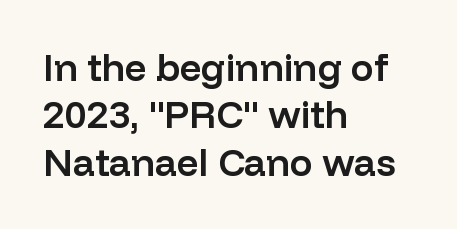
Q: Is the text bold? A: Semi-bold.
Q: Is the text italic (slanted)? A: No, it is upright.
Q: Is the typeface a serif or a sans-serif typeface? A: Sans-serif.
Q: Is the text underlined? A: No.
Q: How is the paragraph aligned? A: Left-aligned.
Q: Is the spacing between letters normal or unusually wide? A: Normal.
Q: Is the spacing between lines tight, normal or loose? A: Normal.
Q: Width (condensed, normal, or wide)? A: Normal.
Q: Stroke contrast? A: Low.
Q: x-height? A: Medium.
Q: Monospaced? A: No.
